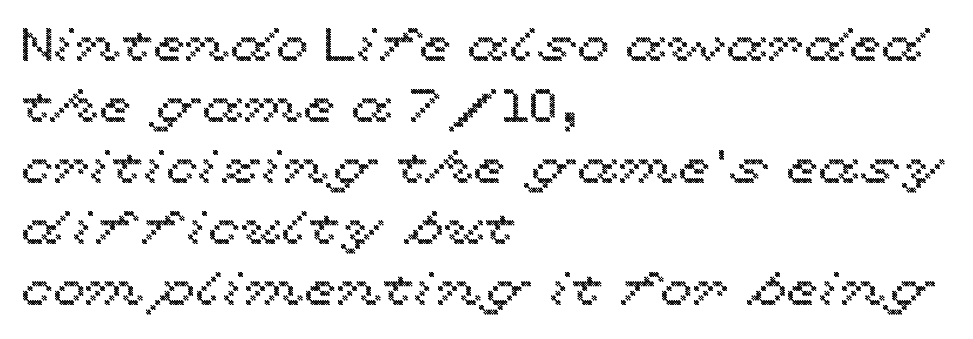
Q: Is the text italic (slanted)? A: Yes.
Q: Is the text underlined? A: No.
Q: How is the paragraph aligned? A: Left-aligned.
Q: Is the spacing between letters normal or unusually wide? A: Normal.
Q: Is the spacing between lines tight, normal or loose? A: Normal.
Q: Width (condensed, normal, or wide)? A: Wide.
Q: x-height? A: Medium.
Q: Monospaced? A: No.
